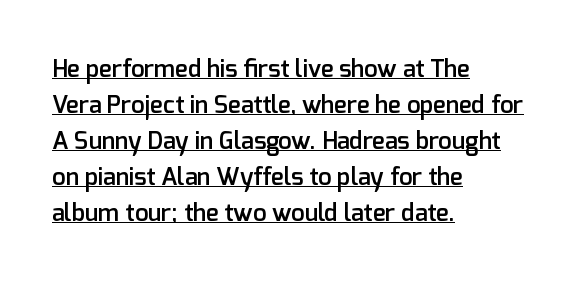
The image shows 24 px text type, upright; set left-aligned, normal line spacing (1.5x), normal letter spacing, underlined.
